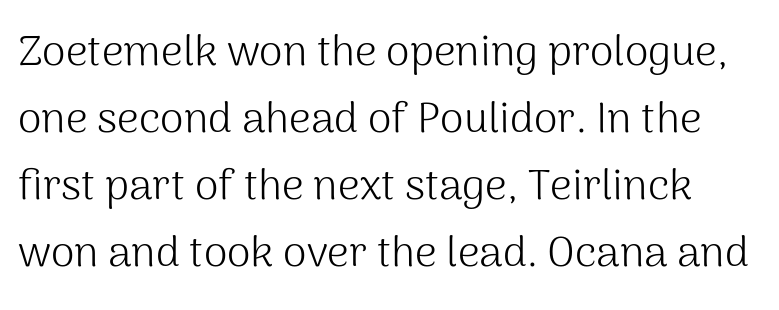
In terms of letterform style, serifs are entirely absent. Default kerning and tracking; the words read as compact shapes. Whoever set this chose a conventional vertical rhythm. The space directly below the letters is spotless. This reads as an unemphasized weight, regular at the heaviest. Note the varied advance widths — an 'i' is clearly narrower than an 'm'.
